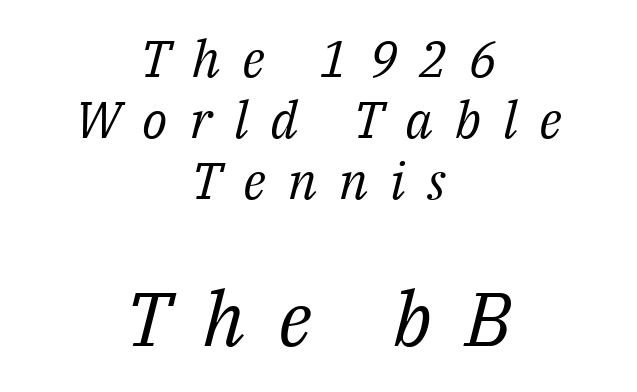
Between one letter and the next there's a generous, obvious gap. The paragraph has two soft edges and a firm central axis. The specimen reads as italic at a glance. Summary of weight: not heavy and not bold. Each row of text sits above clean, open space. Each letter's strokes conclude with small projecting serifs.
